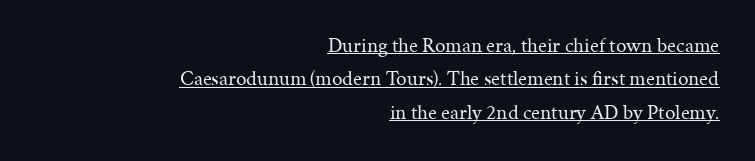
The image shows 21 px text type, upright; set right-aligned, normal line spacing (1.59x), normal letter spacing, underlined.
